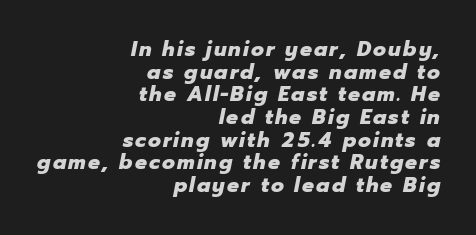
Rendered with sloped, italic letterforms. I'd describe the lettering as bold — thick and assertive. Vertically, the passage feels compressed, each row crowding the next. Notice how the passage keeps a crisp vertical edge on the right only. The gap between lines stays unmarked.
